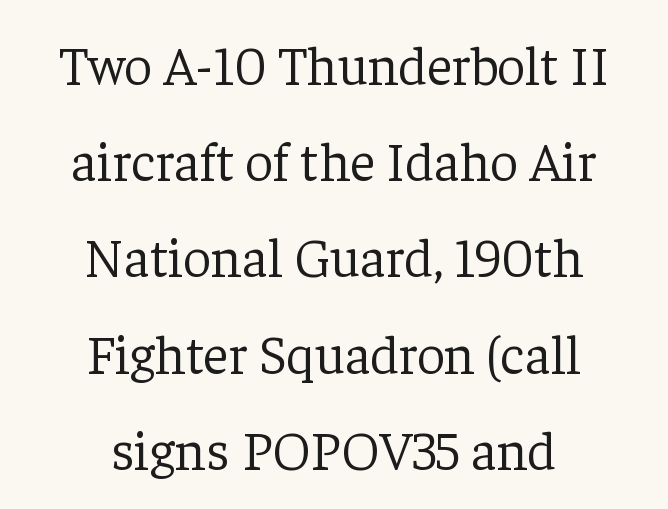
The image shows 55 px light serif type, upright; set centered, line spacing 1.75x, normal letter spacing, not underlined; low stroke contrast and a medium x-height.
